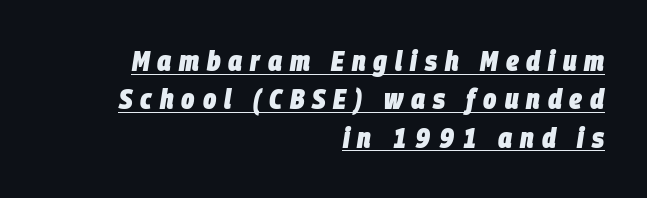
The image shows 28 px heavy, condensed type, italic (leaning right); set right-aligned, normal line spacing (1.37x), unusually wide letter spacing (+0.28 em), underlined; low stroke contrast and a large x-height.
